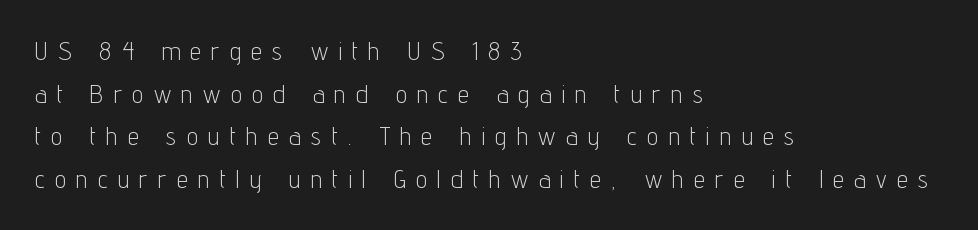
The image shows 25 px text type, upright; set left-aligned, line spacing 1.71x, unusually wide letter spacing (+0.42 em), not underlined.
